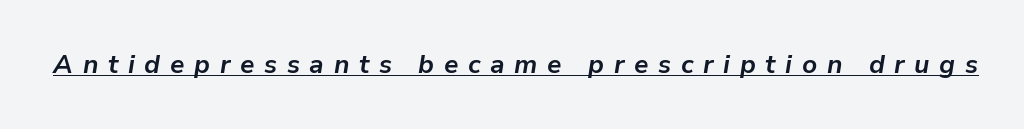
{"italic": "yes", "lean": "right", "slant_degrees": 9, "bold": "yes", "underline": "yes", "letter_spacing": "wide", "letter_spacing_em": 0.37, "glyph_px": 26}
